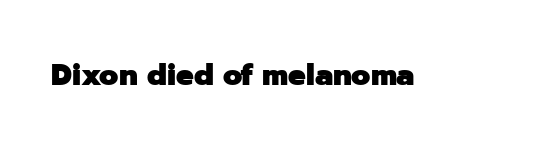
{"serif": "no", "italic": "no", "bold": "yes", "weight": "heavy", "width": "normal", "stroke_contrast": "low", "x_height": "medium", "monospaced": "no", "underline": "no", "letter_spacing": "normal", "letter_spacing_em": 0.0, "glyph_px": 31}
